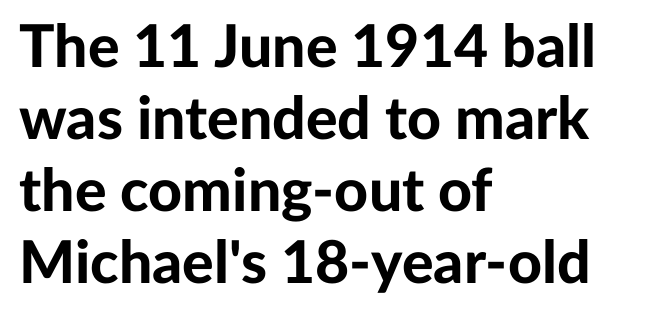
The image shows 59 px bold sans-serif type, upright; set left-aligned, line spacing 1.22x, normal letter spacing, not underlined; low stroke contrast and a medium x-height.
